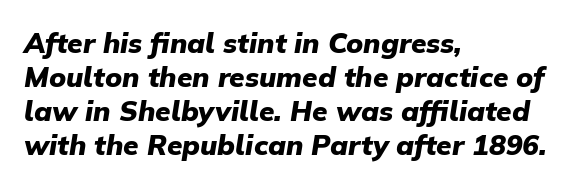
{"italic": "yes", "lean": "right", "slant_degrees": 9, "bold": "yes", "weight": "heavy", "width": "normal", "stroke_contrast": "low", "x_height": "medium", "monospaced": "no", "underline": "no", "align": "left", "line_spacing_ratio": 1.21, "letter_spacing": "normal", "letter_spacing_em": 0.0, "glyph_px": 28}
